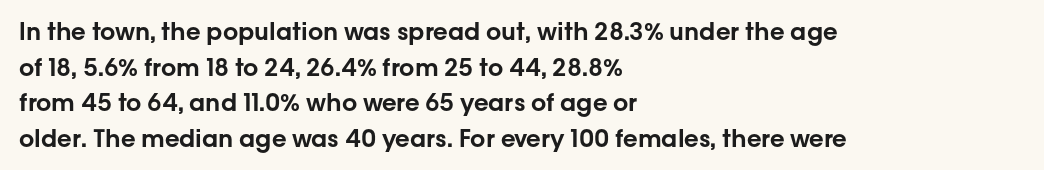
The image shows 24 px text type, upright; set left-aligned, normal line spacing (1.48x), normal letter spacing, not underlined.
